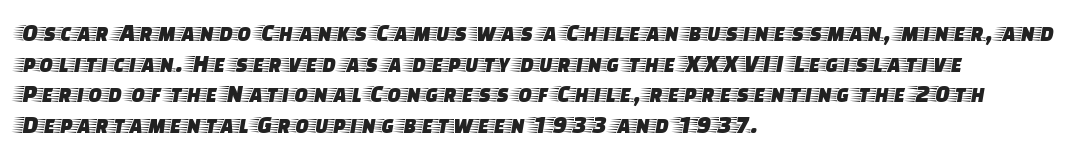
Which margin do the lines hug? The left one — the right edge is uneven. Bare-footed words on every line. Here the glyphs are tracked normally, forming tight word shapes.
